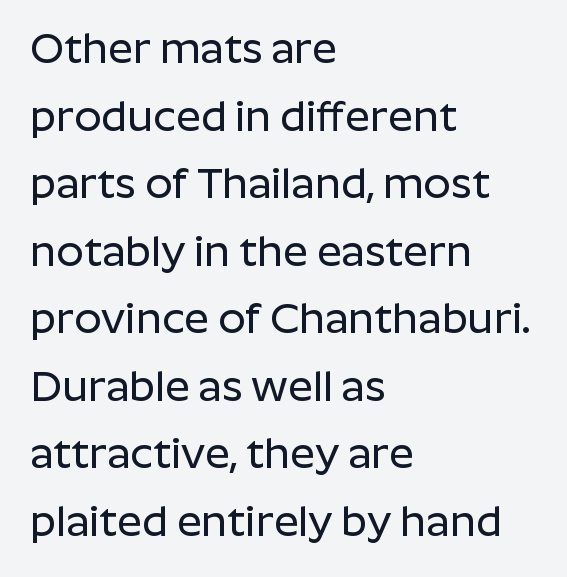
The image shows 43 px sans-serif type, upright; set left-aligned, normal line spacing (1.57x), normal letter spacing, not underlined; low stroke contrast and a medium x-height.
